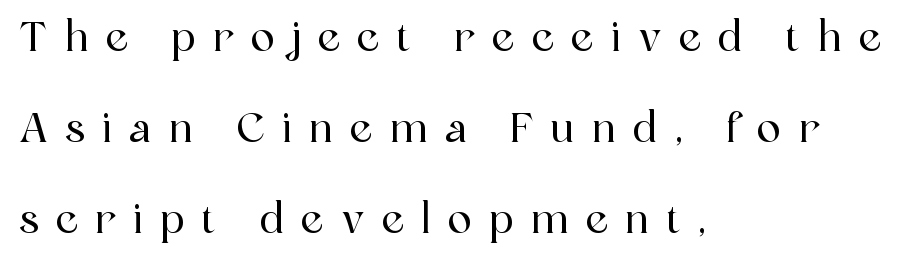
Loose tracking; the words dissolve into strings of separated letters. The letters carry serifs — small finishing strokes at the ends of their stems. Here the designer chose a conventional face with non-uniform glyph widths. Just letters on the line, the space beneath them empty. Caption: multi-line text, flush left, ragged right. In terms of leading, this rendering errs on the spacious side.
